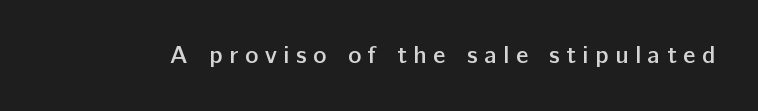
Q: Is the text bold? A: Semi-bold.
Q: Is the text italic (slanted)? A: No, it is upright.
Q: Is the text underlined? A: No.
Q: Is the spacing between letters normal or unusually wide? A: Unusually wide.
